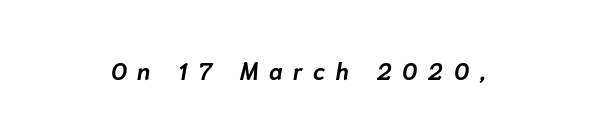
Q: Is the text bold? A: Yes.
Q: Is the text italic (slanted)? A: Yes, it leans right by about 10 degrees.
Q: Is the text underlined? A: No.
Q: Is the spacing between letters normal or unusually wide? A: Unusually wide.
